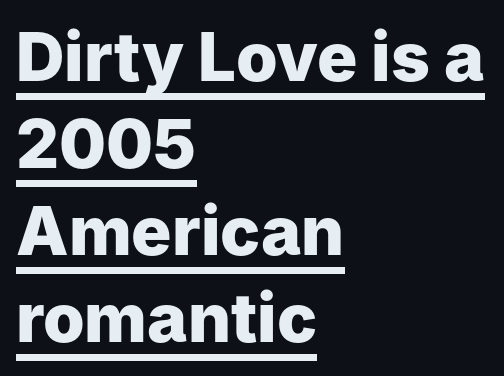
{"serif": "no", "italic": "no", "bold": "yes", "weight": "heavy", "width": "normal", "stroke_contrast": "low", "x_height": "medium", "monospaced": "no", "underline": "yes", "align": "left", "line_spacing": "normal", "line_spacing_ratio": 1.3, "letter_spacing": "normal", "letter_spacing_em": 0.0, "glyph_px": 67}
